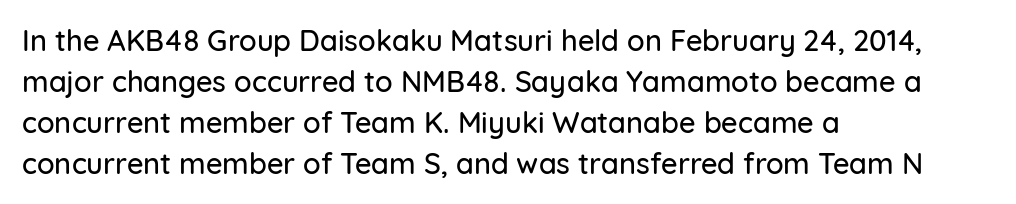
The image shows 29 px sans-serif type, upright; set left-aligned, normal line spacing (1.41x), normal letter spacing, not underlined; low stroke contrast and a medium x-height.
